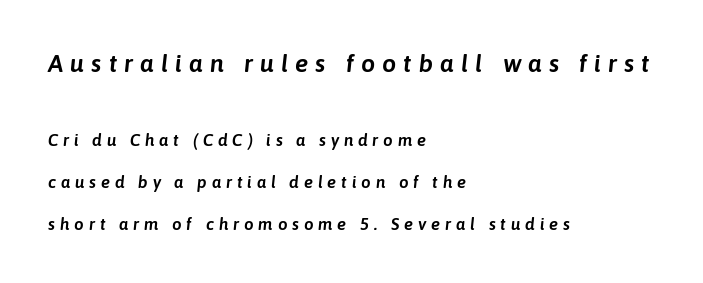
{"italic": "yes", "lean": "right", "slant_degrees": 6, "underline": "no", "align": "left", "line_spacing": "loose", "line_spacing_ratio": 2.48, "letter_spacing": "wide", "letter_spacing_em": 0.28, "larger_block": "first", "size_ratio": 1.47, "glyph_px": 25}
